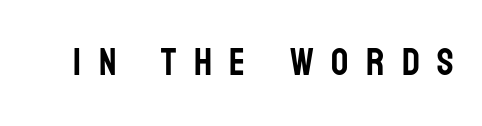
Looks like regular typesetting: each glyph gets only the width it needs. Type without underlining. Display-style spreading of the glyphs; the letterfit is very open. A typesetter would label this face a sans.
